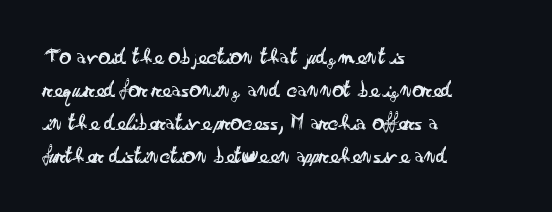
The image shows 23 px text type, upright; set left-aligned, normal line spacing (1.43x), normal letter spacing, not underlined.
